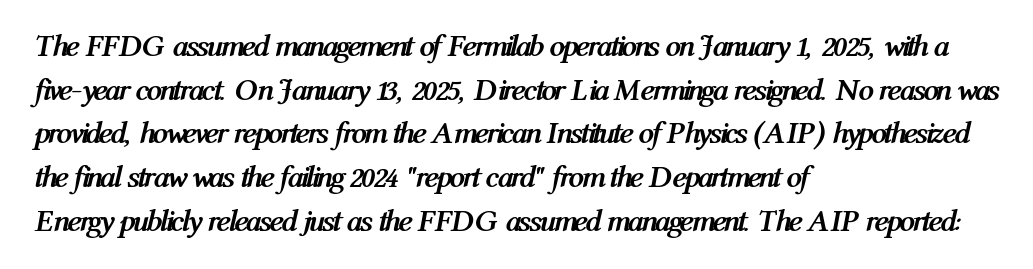
Q: Is the text bold? A: Yes.
Q: Is the text italic (slanted)? A: Yes, it leans right by about 12 degrees.
Q: Is the text underlined? A: No.
Q: How is the paragraph aligned? A: Left-aligned.
Q: Is the spacing between letters normal or unusually wide? A: Normal.
Q: Is the spacing between lines tight, normal or loose? A: Normal.
Q: Width (condensed, normal, or wide)? A: Condensed.
Q: Stroke contrast? A: Medium.
Q: x-height? A: Medium.
Q: Monospaced? A: No.
